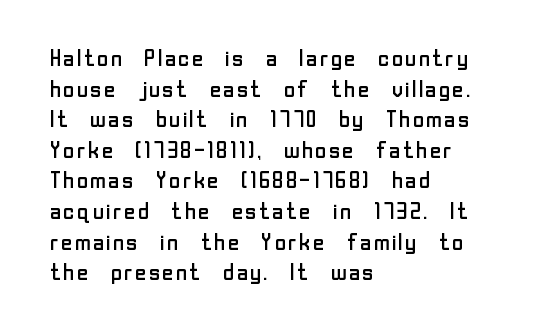
The image shows 23 px text type, upright; set left-aligned, normal line spacing (1.33x), normal letter spacing, not underlined.
